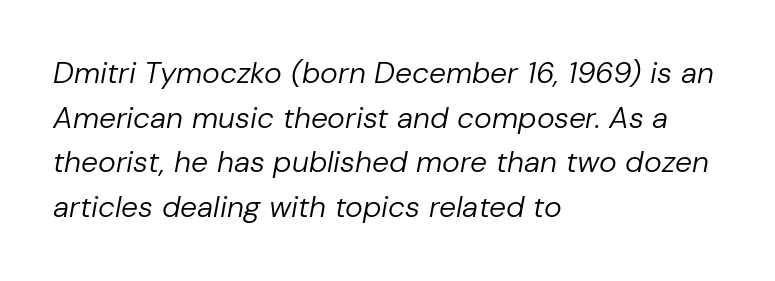
The image shows 30 px regular-weight type, italic (leaning right); set left-aligned, normal line spacing (1.49x), normal letter spacing, not underlined; low stroke contrast and a medium x-height.
